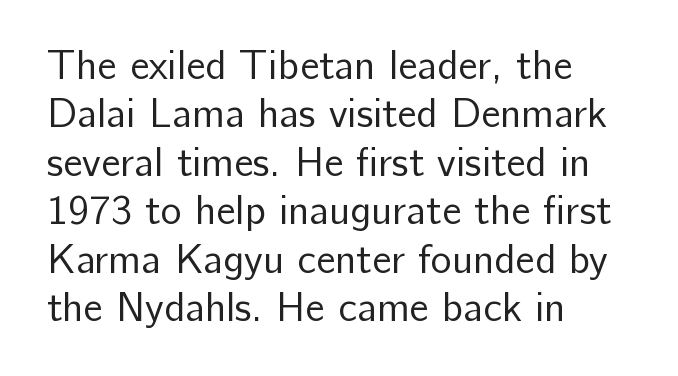
Q: Is the text bold? A: No.
Q: Is the text italic (slanted)? A: No, it is upright.
Q: Is the typeface a serif or a sans-serif typeface? A: Sans-serif.
Q: Is the text underlined? A: No.
Q: How is the paragraph aligned? A: Left-aligned.
Q: Is the spacing between letters normal or unusually wide? A: Normal.
Q: Width (condensed, normal, or wide)? A: Normal.
Q: Stroke contrast? A: Low.
Q: x-height? A: Medium.
Q: Monospaced? A: No.
